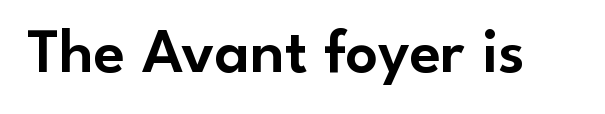
The image shows 64 px sans-serif type, upright; set normal letter spacing, not underlined; low stroke contrast and a small x-height.
